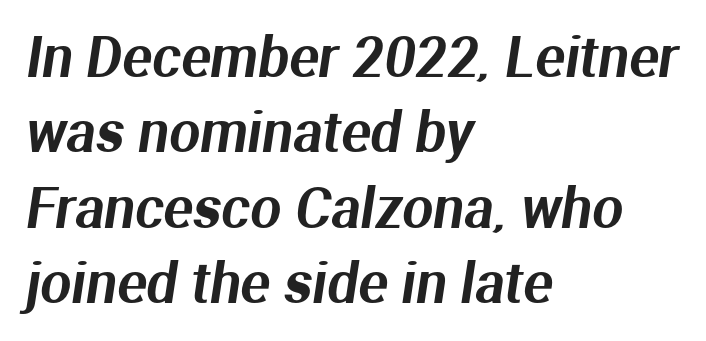
The image shows 55 px sans-serif type; set left-aligned, normal line spacing (1.37x), normal letter spacing, not underlined; medium stroke contrast and a medium x-height.
